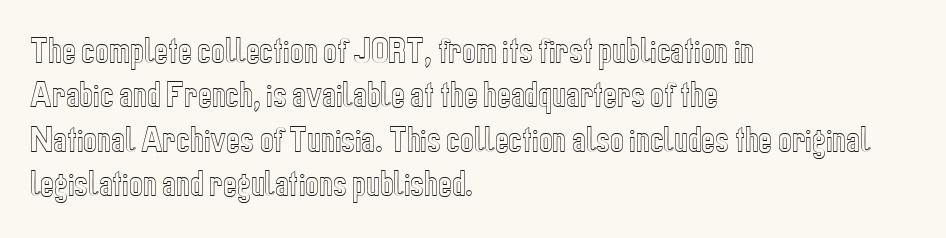
Q: Is the text italic (slanted)? A: No, it is upright.
Q: Is the text underlined? A: No.
Q: How is the paragraph aligned? A: Left-aligned.
Q: Is the spacing between letters normal or unusually wide? A: Normal.
Q: Is the spacing between lines tight, normal or loose? A: Normal.
Q: Width (condensed, normal, or wide)? A: Condensed.
Q: x-height? A: Medium.
Q: Monospaced? A: No.
